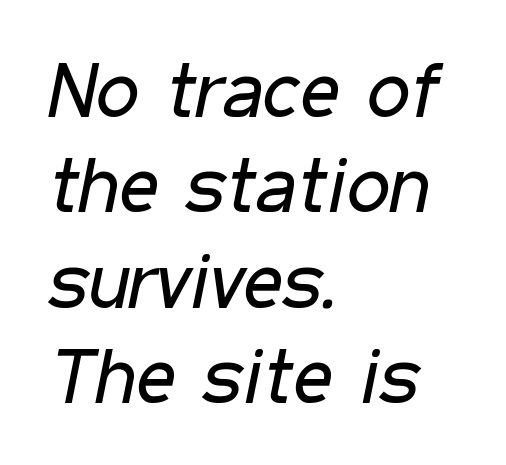
Bold? No — there's no thickening of the strokes. In terms of letterspacing, this is plain default setting. The specimen reads as italic at a glance. Each letter keeps its own natural width here, so spacing adapts to shape. Typeset ragged right — the left edge is the straight one. Plain, unruled lines of type.
